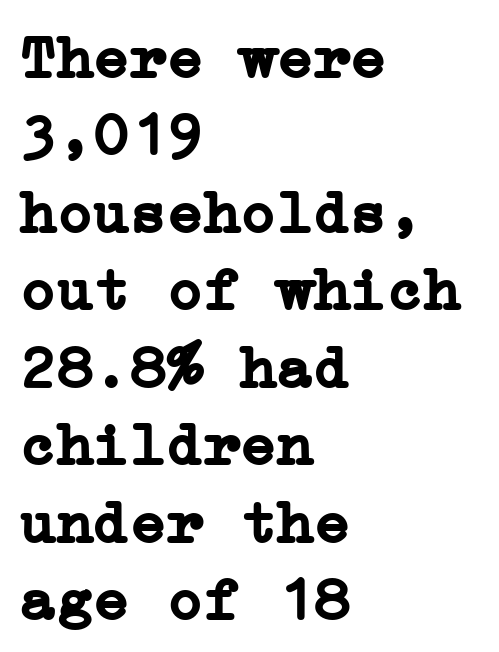
The image shows 61 px semibold serif type, upright; set left-aligned, normal line spacing (1.27x), normal letter spacing, not underlined; low stroke contrast and a medium x-height.
